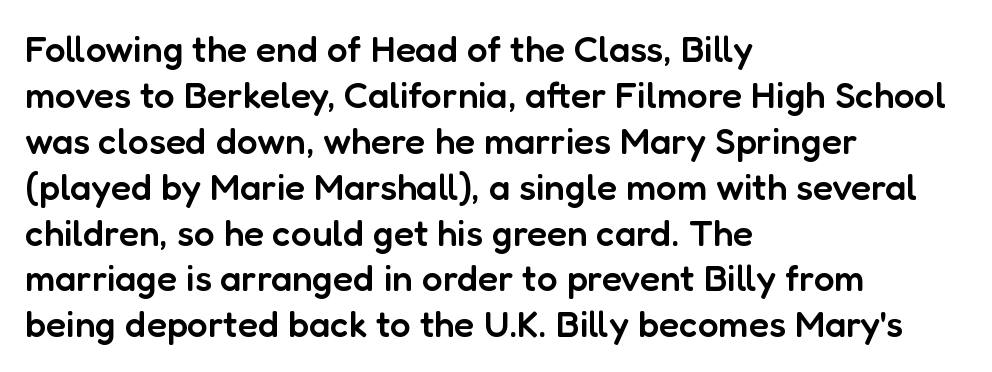
The image shows 37 px semibold sans-serif type, upright; set left-aligned, line spacing 1.24x, normal letter spacing, not underlined; low stroke contrast and a medium x-height.
